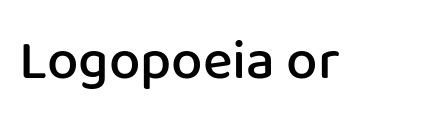
You can tell from the bare stems that sans-serif type was used. Caption: standard tracking, unaltered. Is this a fixed-width face? No — the glyphs have proportional, varying widths. Strokes here are thickened, but only to semibold level.
